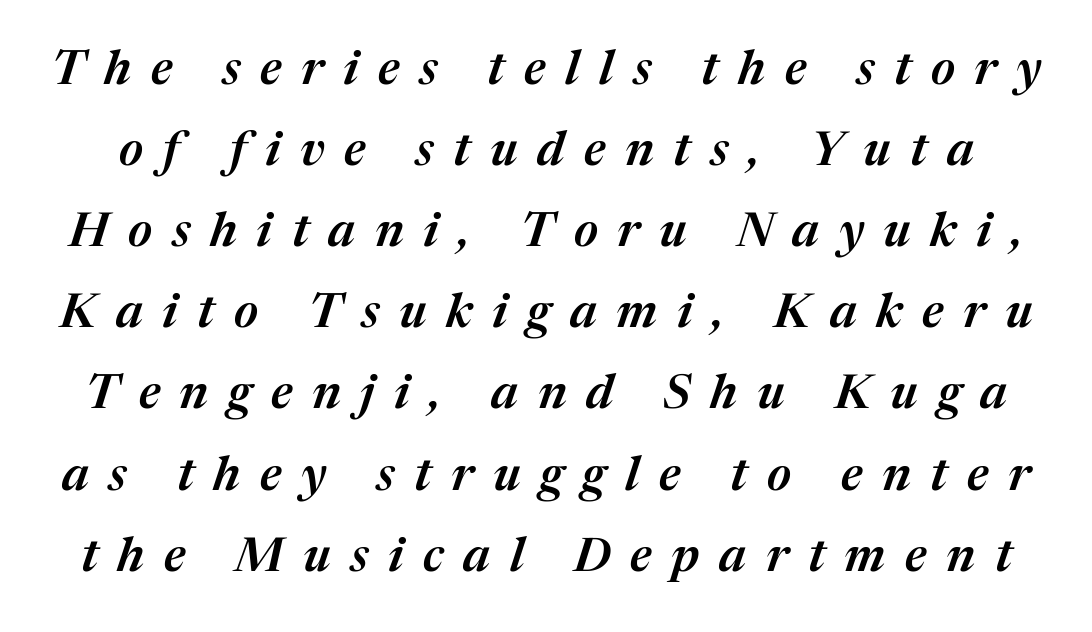
The image shows 48 px semibold type, italic (leaning right); set normal line spacing (1.69x), unusually wide letter spacing (+0.41 em), not underlined; medium stroke contrast and a medium x-height.
